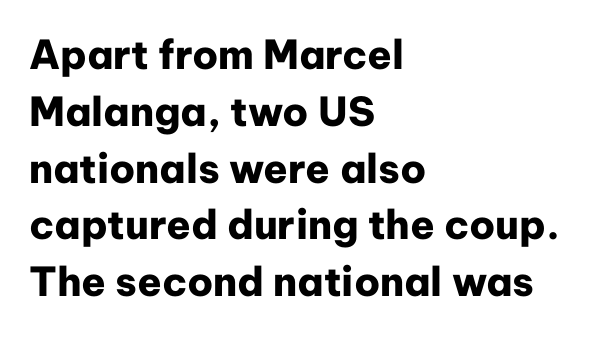
{"serif": "no", "italic": "no", "bold": "yes", "weight": "heavy", "width": "normal", "stroke_contrast": "low", "x_height": "medium", "monospaced": "no", "underline": "no", "align": "left", "line_spacing": "normal", "line_spacing_ratio": 1.42, "letter_spacing": "normal", "letter_spacing_em": 0.0, "glyph_px": 40}
